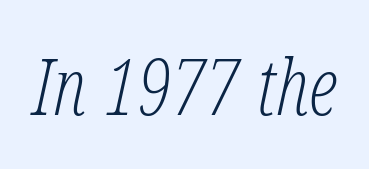
{"serif": "yes", "italic": "yes", "lean": "right", "slant_degrees": 12, "bold": "no", "weight": "light", "width": "condensed", "stroke_contrast": "low", "x_height": "medium", "monospaced": "no", "underline": "no", "letter_spacing": "normal", "letter_spacing_em": 0.0, "glyph_px": 79}
